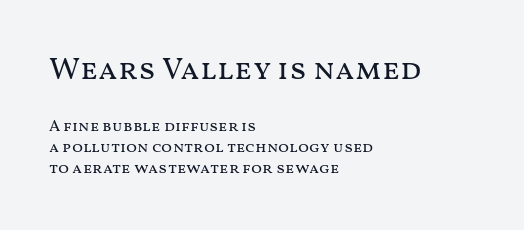
{"italic": "no", "bold": "no", "weight": "regular", "width": "wide", "stroke_contrast": "medium", "x_height": "medium", "monospaced": "no", "underline": "no", "align": "left", "line_spacing": "normal", "line_spacing_ratio": 1.32, "letter_spacing": "normal", "letter_spacing_em": 0.0, "larger_block": "first", "size_ratio": 1.94, "glyph_px": 31}
